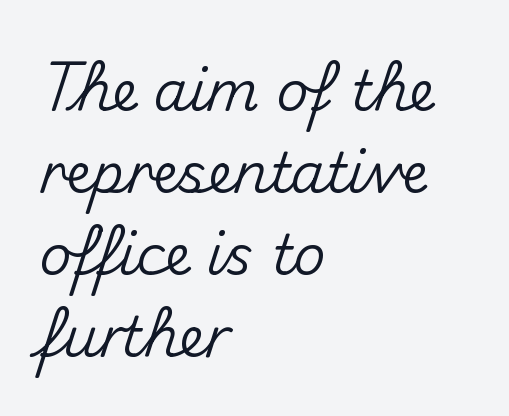
Q: Is the text italic (slanted)? A: Yes.
Q: Is the typeface a serif or a sans-serif typeface? A: Sans-serif.
Q: Is the text underlined? A: No.
Q: How is the paragraph aligned? A: Left-aligned.
Q: Is the spacing between letters normal or unusually wide? A: Normal.
Q: Is the spacing between lines tight, normal or loose? A: Normal.
Q: Width (condensed, normal, or wide)? A: Normal.
Q: Stroke contrast? A: Medium.
Q: x-height? A: Small.
Q: Monospaced? A: No.
